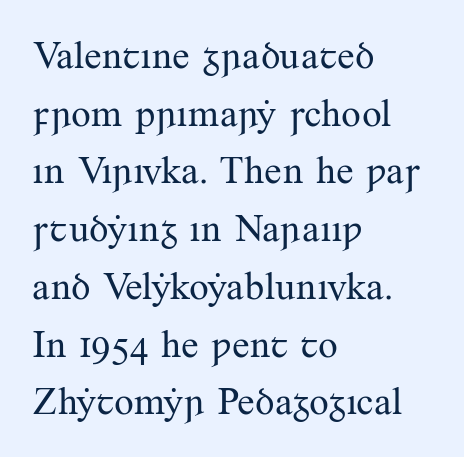
Q: Is the text bold? A: No.
Q: Is the text italic (slanted)? A: No, it is upright.
Q: Is the typeface a serif or a sans-serif typeface? A: Serif.
Q: Is the text underlined? A: No.
Q: How is the paragraph aligned? A: Left-aligned.
Q: Is the spacing between letters normal or unusually wide? A: Normal.
Q: Is the spacing between lines tight, normal or loose? A: Normal.
Q: Width (condensed, normal, or wide)? A: Normal.
Q: Stroke contrast? A: Medium.
Q: x-height? A: Small.
Q: Monospaced? A: No.
